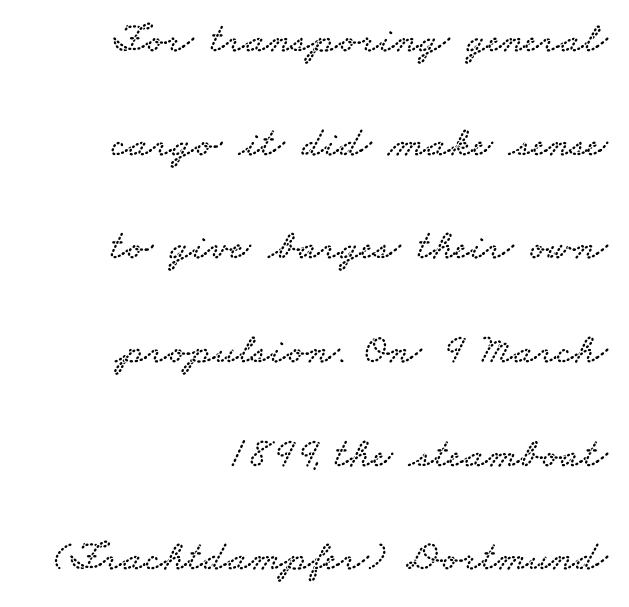
{"serif": "yes", "width": "wide", "stroke_contrast": "low", "x_height": "small", "monospaced": "no", "underline": "no", "align": "right", "line_spacing": "loose", "line_spacing_ratio": 2.41, "letter_spacing": "normal", "letter_spacing_em": 0.0, "glyph_px": 43}
